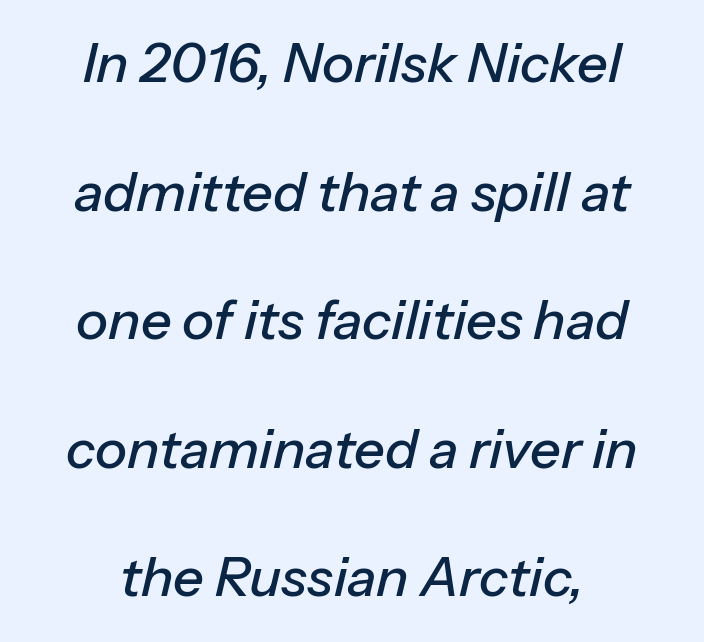
Q: Is the text italic (slanted)? A: Yes, it leans right by about 13 degrees.
Q: Is the text underlined? A: No.
Q: How is the paragraph aligned? A: Centered.
Q: Is the spacing between letters normal or unusually wide? A: Normal.
Q: Is the spacing between lines tight, normal or loose? A: Loose.
Q: Width (condensed, normal, or wide)? A: Normal.
Q: Stroke contrast? A: Low.
Q: x-height? A: Medium.
Q: Monospaced? A: No.
